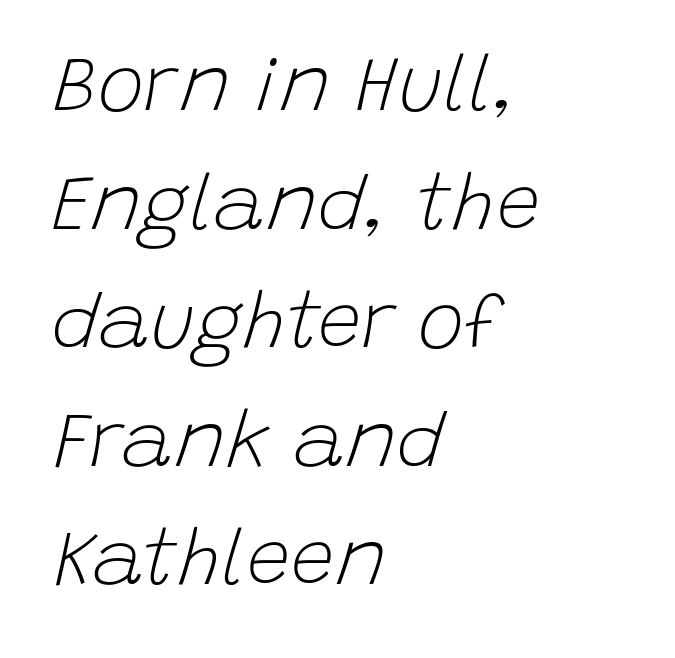
{"italic": "yes", "lean": "right", "slant_degrees": 15, "bold": "no", "weight": "light", "width": "normal", "stroke_contrast": "low", "x_height": "large", "monospaced": "no", "underline": "no", "align": "left", "line_spacing": "normal", "line_spacing_ratio": 1.52, "letter_spacing": "normal", "letter_spacing_em": 0.0, "glyph_px": 78}
